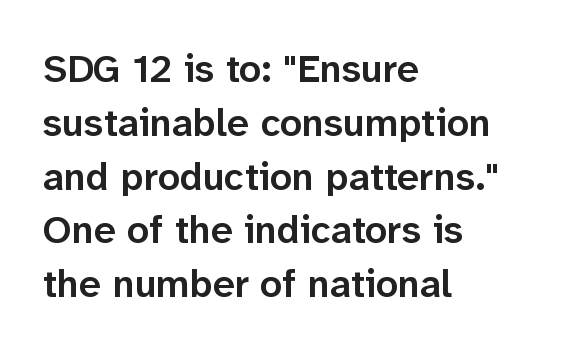
{"serif": "no", "italic": "no", "bold": "semi", "weight": "semibold", "width": "normal", "stroke_contrast": "low", "x_height": "medium", "monospaced": "no", "underline": "no", "align": "left", "line_spacing": "normal", "line_spacing_ratio": 1.38, "letter_spacing": "normal", "letter_spacing_em": 0.0, "glyph_px": 39}
